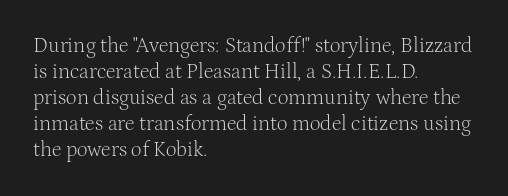
Q: Is the text bold? A: No.
Q: Is the text italic (slanted)? A: No, it is upright.
Q: Is the text underlined? A: No.
Q: How is the paragraph aligned? A: Left-aligned.
Q: Is the spacing between letters normal or unusually wide? A: Normal.
